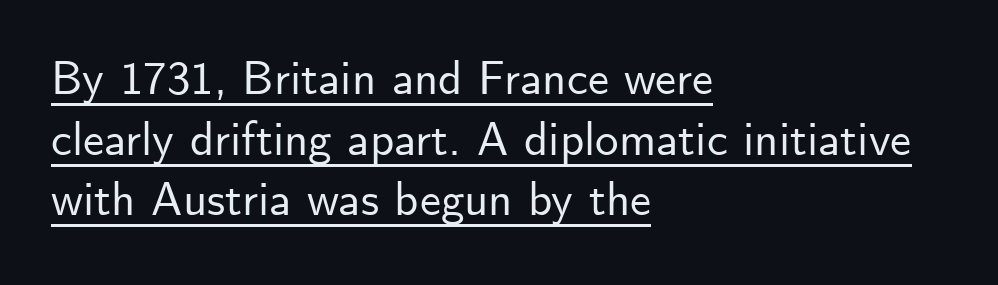
{"serif": "no", "italic": "no", "width": "normal", "stroke_contrast": "low", "x_height": "small", "monospaced": "no", "underline": "yes", "align": "left", "line_spacing": "normal", "line_spacing_ratio": 1.29, "letter_spacing": "normal", "letter_spacing_em": 0.0, "glyph_px": 47}
